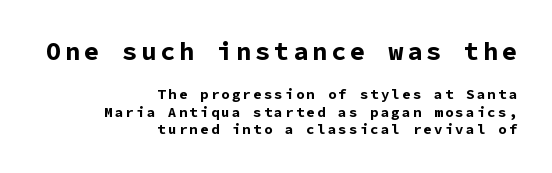
The image shows 25 px bold type, upright; set right-aligned, line spacing 1.22x, not underlined; the first (top) block is 1.79x larger.
